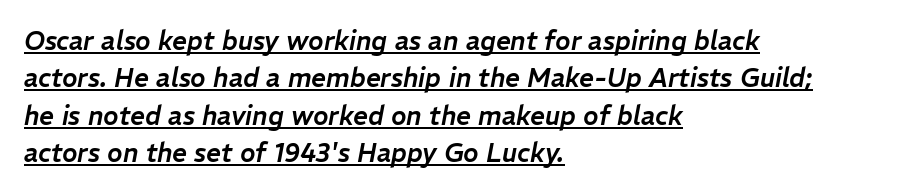
{"italic": "yes", "lean": "right", "slant_degrees": 11, "underline": "yes", "align": "left", "line_spacing": "normal", "line_spacing_ratio": 1.44, "letter_spacing": "normal", "letter_spacing_em": 0.0, "glyph_px": 26}
